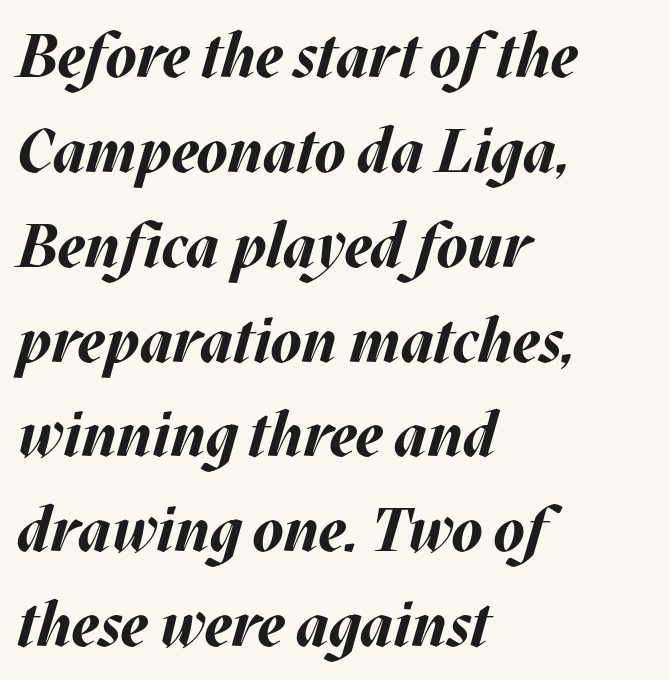
The image shows 62 px bold type, italic (leaning right); set left-aligned, normal line spacing (1.53x), normal letter spacing, not underlined; medium stroke contrast and a large x-height.
